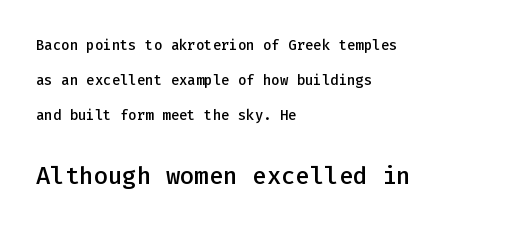
{"italic": "no", "bold": "semi", "underline": "no", "align": "left", "line_spacing": "loose", "line_spacing_ratio": 2.5, "letter_spacing": "normal", "letter_spacing_em": 0.0, "larger_block": "second", "size_ratio": 1.71, "glyph_px": 24}
